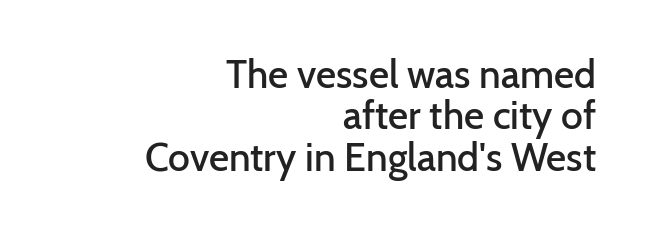
Looks like regular typesetting: each glyph gets only the width it needs. Each glyph is drawn with semibold strokes, heavier than normal yet not fully bold. Style check: upright. Unmarked baselines from the first word to the last. Visually the block forms a straight wall on the right and a jagged coastline on the left.
